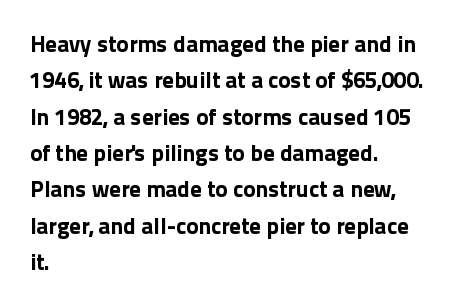
Q: Is the text bold? A: Yes.
Q: Is the text italic (slanted)? A: No, it is upright.
Q: Is the text underlined? A: No.
Q: How is the paragraph aligned? A: Left-aligned.
Q: Is the spacing between letters normal or unusually wide? A: Normal.
Q: Is the spacing between lines tight, normal or loose? A: Normal.
